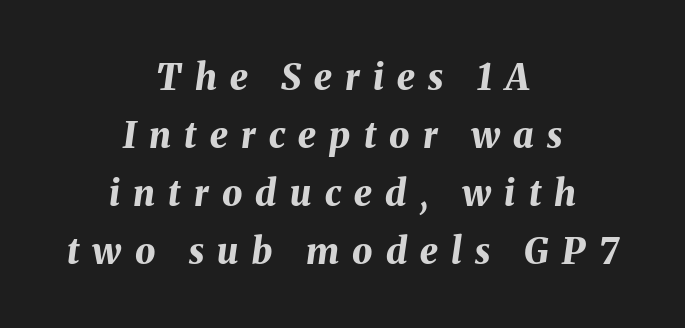
Vertical spacing — default. Words float on clear page, feet unadorned. Varying glyph widths throughout — classic text-font behaviour. Each glyph is drawn with heavy, bold strokes. Words appear elongated and porous because spacing is wide.
